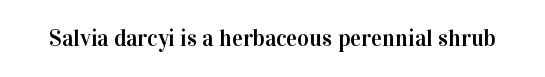
Each word holds together tightly as a unit, with standard inter-letter gaps. Posture: upright roman. The specimen omits any rule beneath the text block's lines.
